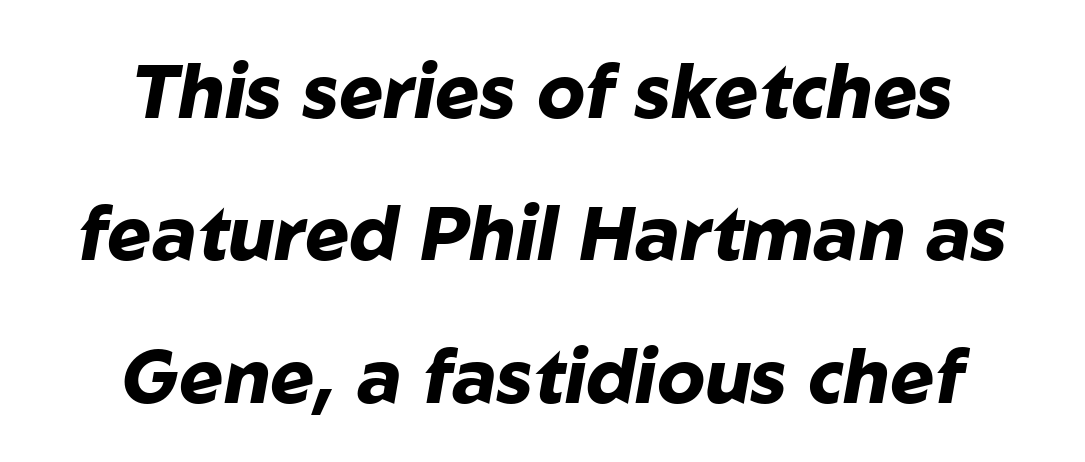
Q: Is the text bold? A: Yes.
Q: Is the text italic (slanted)? A: Yes, it leans right by about 10 degrees.
Q: Is the text underlined? A: No.
Q: How is the paragraph aligned? A: Centered.
Q: Is the spacing between letters normal or unusually wide? A: Normal.
Q: Is the spacing between lines tight, normal or loose? A: Loose.
Q: Width (condensed, normal, or wide)? A: Normal.
Q: Stroke contrast? A: Low.
Q: x-height? A: Medium.
Q: Monospaced? A: No.
